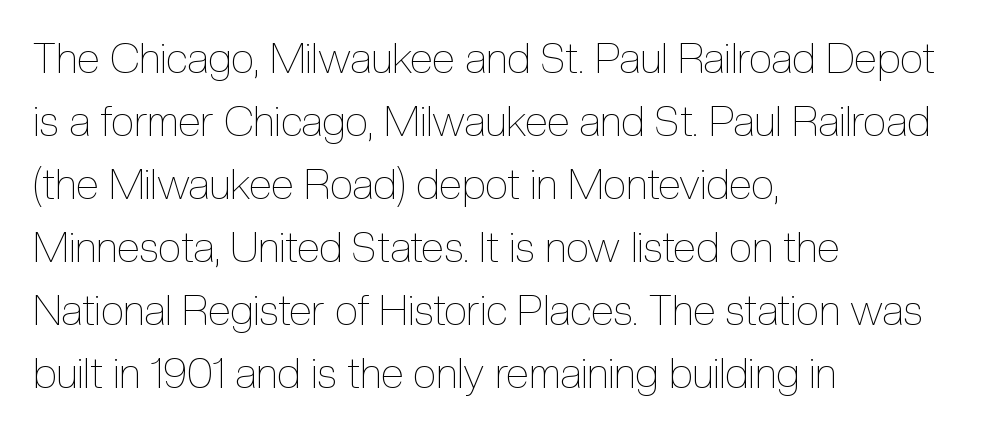
The image shows 42 px thin, condensed type, upright; set left-aligned, normal line spacing (1.5x), normal letter spacing, not underlined; a medium x-height.
